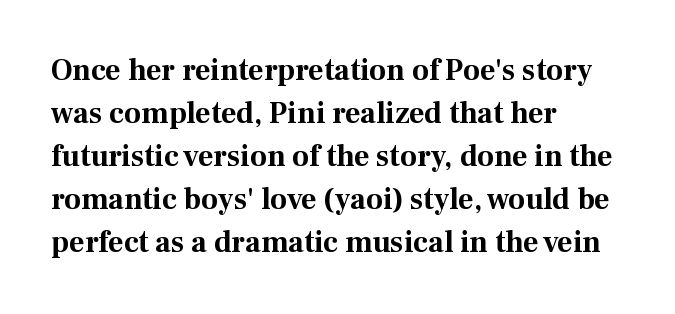
Q: Is the text bold? A: Yes.
Q: Is the text italic (slanted)? A: No, it is upright.
Q: Is the typeface a serif or a sans-serif typeface? A: Serif.
Q: Is the text underlined? A: No.
Q: How is the paragraph aligned? A: Left-aligned.
Q: Is the spacing between letters normal or unusually wide? A: Normal.
Q: Is the spacing between lines tight, normal or loose? A: Normal.
Q: Width (condensed, normal, or wide)? A: Normal.
Q: Stroke contrast? A: Medium.
Q: x-height? A: Medium.
Q: Monospaced? A: No.
